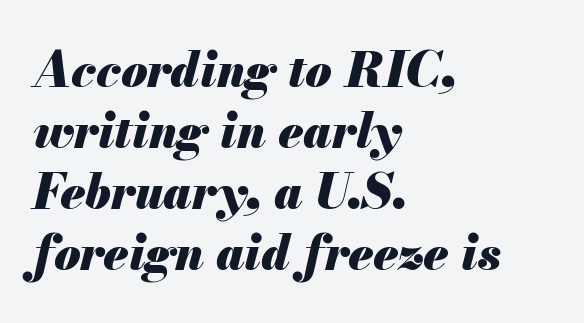
The image shows 48 px heavy type, italic (leaning right); set left-aligned, normal line spacing (1.27x), normal letter spacing, not underlined; medium stroke contrast and a small x-height.
